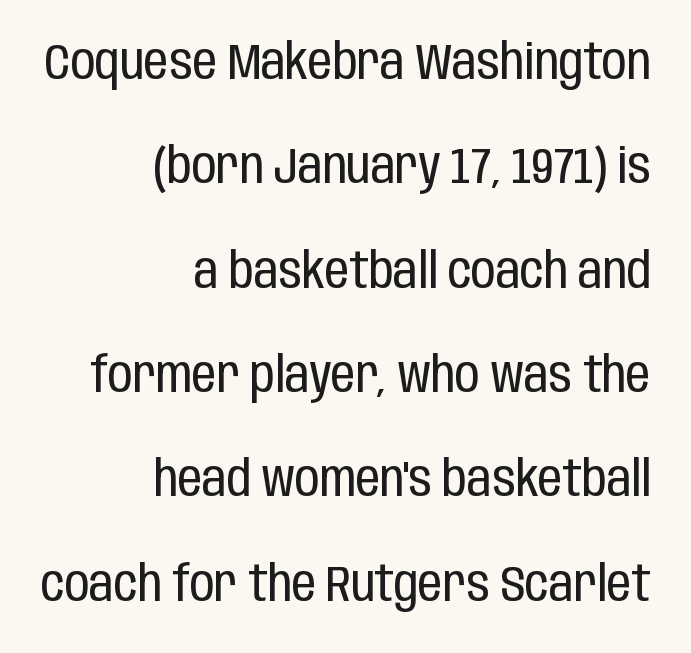
Q: Is the text bold? A: No.
Q: Is the text italic (slanted)? A: No, it is upright.
Q: Is the typeface a serif or a sans-serif typeface? A: Sans-serif.
Q: Is the text underlined? A: No.
Q: How is the paragraph aligned? A: Right-aligned.
Q: Is the spacing between letters normal or unusually wide? A: Normal.
Q: Is the spacing between lines tight, normal or loose? A: Loose.
Q: Width (condensed, normal, or wide)? A: Condensed.
Q: Stroke contrast? A: Low.
Q: x-height? A: Large.
Q: Monospaced? A: No.
